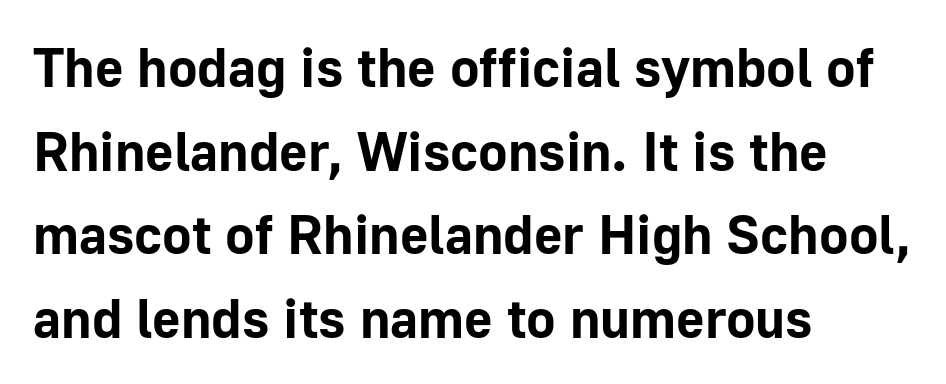
{"serif": "no", "italic": "no", "bold": "yes", "weight": "bold", "width": "normal", "stroke_contrast": "low", "x_height": "medium", "monospaced": "no", "underline": "no", "align": "left", "line_spacing": "normal", "line_spacing_ratio": 1.52, "letter_spacing": "normal", "letter_spacing_em": 0.0, "glyph_px": 55}
